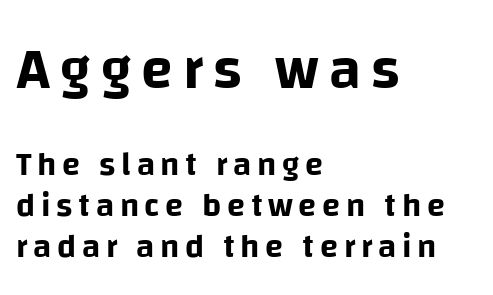
Horizontal alignment here is leftward, the default for most running prose. The block sitting higher on the canvas is the one with enlarged characters. The letters advance in unequal steps, a hallmark of proportional type. The baseline area is clear.
